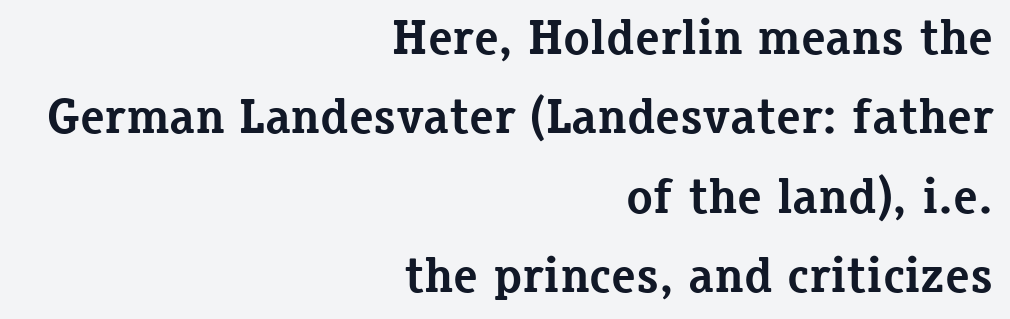
The line texture is even and compact thanks to regular tracking. Horizontal alignment here is rightward, an uncommon choice for prose. Strokes here are thick enough to call this a true bold. What kind of face is this? One with serifs.
